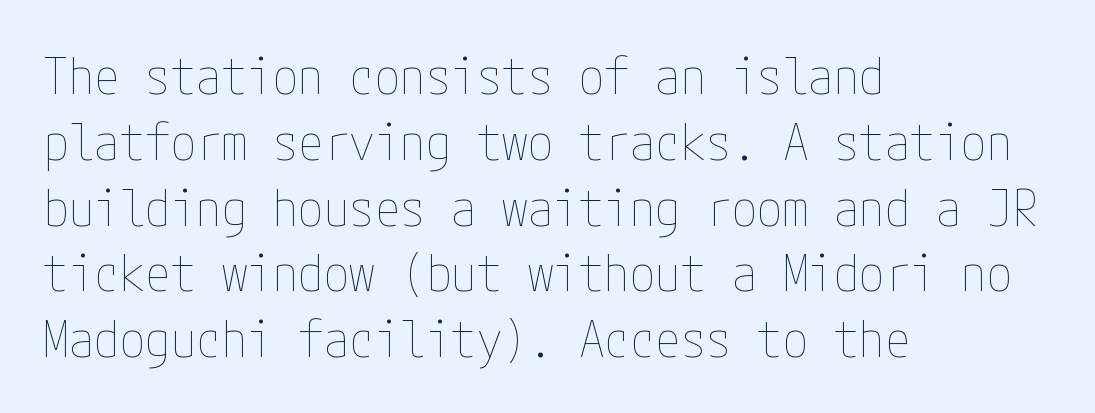
The image shows 51 px thin, condensed type, upright; set left-aligned, normal line spacing (1.29x), normal letter spacing, not underlined; low stroke contrast and a medium x-height.
